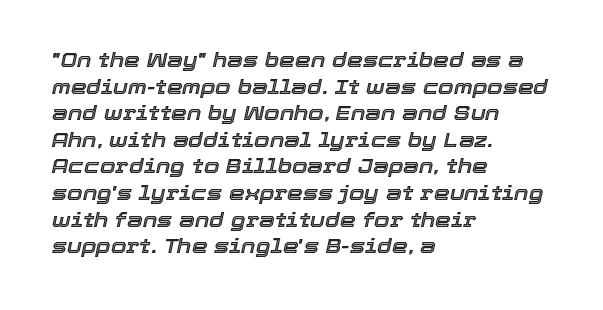
The image shows 20 px text type, italic (leaning right); set left-aligned, normal line spacing (1.33x), normal letter spacing, not underlined.
